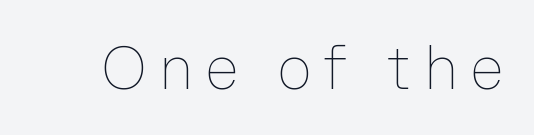
The gaps between neighbouring characters are conspicuously large. Italic? Not at all — the glyphs are vertical. This reads as an unemphasized weight, regular at the heaviest. You could not count columns in this text — the font is proportionally spaced. The glyphs are unaccompanied by any horizontal stroke below them.
